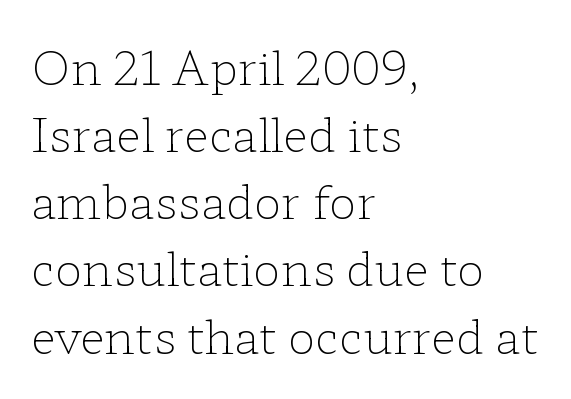
Q: Is the text bold? A: No.
Q: Is the text italic (slanted)? A: No, it is upright.
Q: Is the typeface a serif or a sans-serif typeface? A: Serif.
Q: Is the text underlined? A: No.
Q: How is the paragraph aligned? A: Left-aligned.
Q: Is the spacing between letters normal or unusually wide? A: Normal.
Q: Is the spacing between lines tight, normal or loose? A: Normal.
Q: Width (condensed, normal, or wide)? A: Wide.
Q: Stroke contrast? A: Low.
Q: x-height? A: Medium.
Q: Monospaced? A: No.
